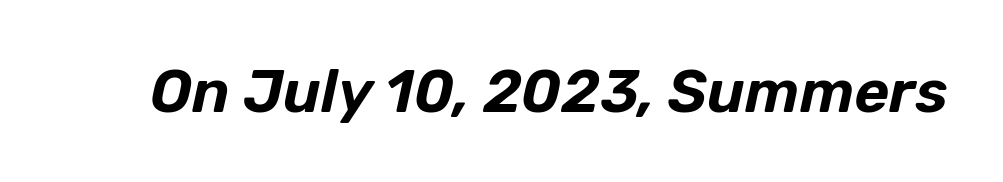
Q: Is the text italic (slanted)? A: Yes, it leans right by about 12 degrees.
Q: Is the text underlined? A: No.
Q: Is the spacing between letters normal or unusually wide? A: Normal.
Q: Width (condensed, normal, or wide)? A: Normal.
Q: Stroke contrast? A: Low.
Q: x-height? A: Medium.
Q: Monospaced? A: No.
